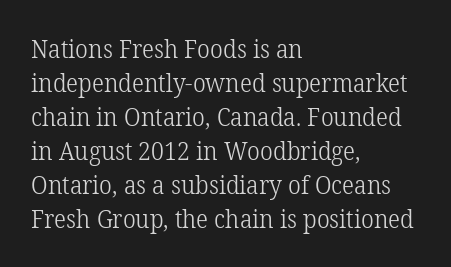
A normal amount of white space separates one row of letters from the next. Honestly, the letter spacing is just normal — you wouldn't notice it. The font's upright variant was chosen for this text. Is this a heavy cut? Hardly; it is regular or lighter. Caption: multi-line text, flush left, ragged right.
